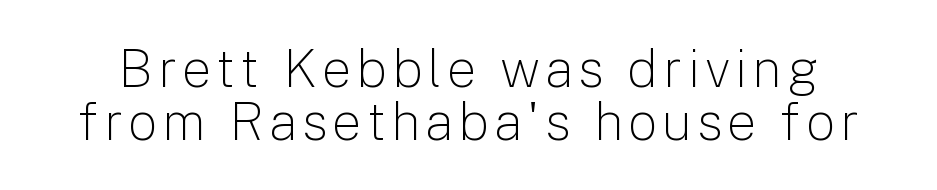
Do the characters align in a grid? No, the font is proportional. Bold? No — there's no thickening of the strokes. Serifs: no, the terminals of the letterforms are clean. If you measured baseline to baseline, you'd find a short distance. It's the straight-up-and-down kind of type.
